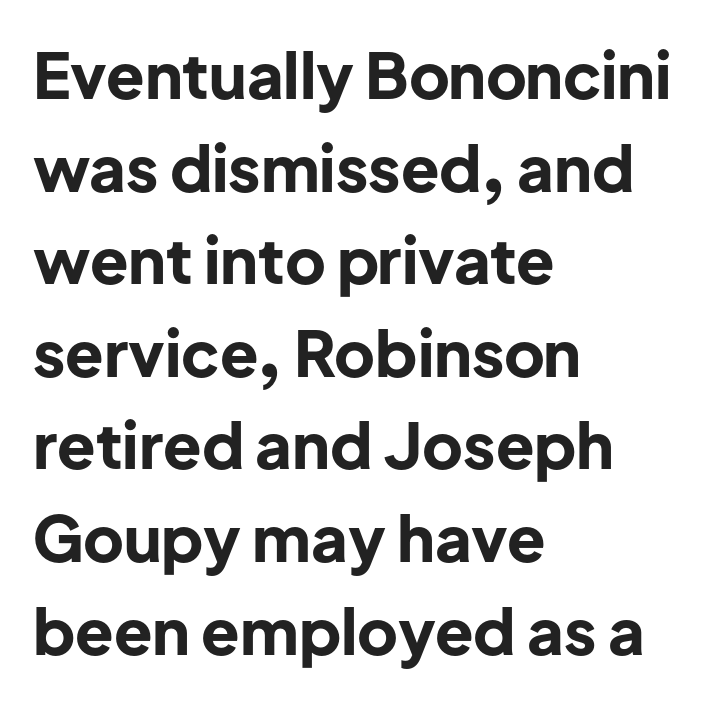
Q: Is the text bold? A: Yes.
Q: Is the text italic (slanted)? A: No, it is upright.
Q: Is the typeface a serif or a sans-serif typeface? A: Sans-serif.
Q: Is the text underlined? A: No.
Q: How is the paragraph aligned? A: Left-aligned.
Q: Is the spacing between letters normal or unusually wide? A: Normal.
Q: Is the spacing between lines tight, normal or loose? A: Normal.
Q: Width (condensed, normal, or wide)? A: Normal.
Q: Stroke contrast? A: Low.
Q: x-height? A: Medium.
Q: Monospaced? A: No.
